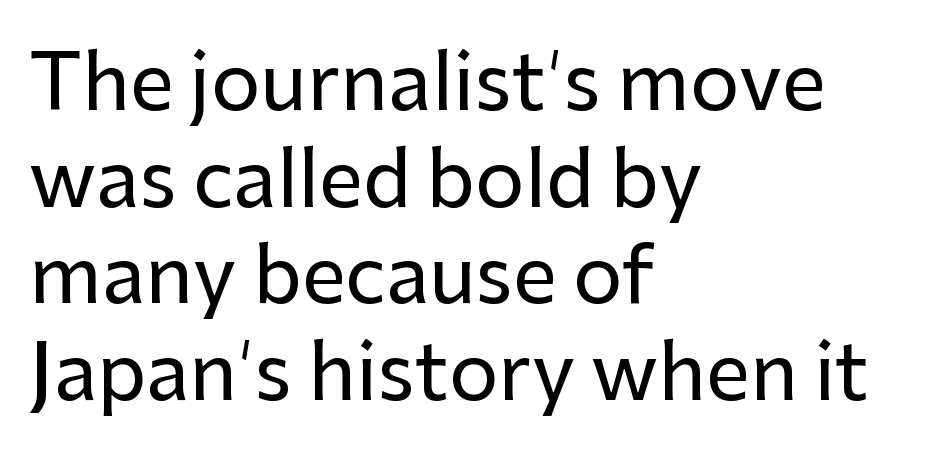
Q: Is the text italic (slanted)? A: No, it is upright.
Q: Is the typeface a serif or a sans-serif typeface? A: Sans-serif.
Q: Is the text underlined? A: No.
Q: How is the paragraph aligned? A: Left-aligned.
Q: Is the spacing between letters normal or unusually wide? A: Normal.
Q: Width (condensed, normal, or wide)? A: Normal.
Q: Stroke contrast? A: Low.
Q: x-height? A: Medium.
Q: Monospaced? A: No.
